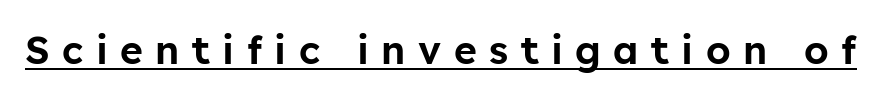
The image shows 39 px sans-serif type, upright; set unusually wide letter spacing (+0.32 em), underlined; low stroke contrast and a medium x-height.
